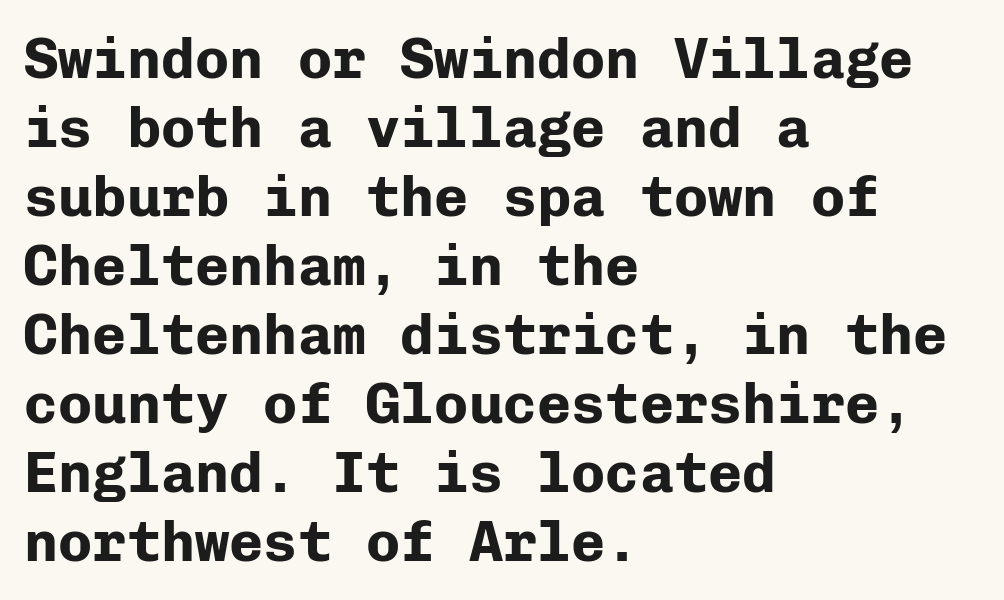
Descenders hang freely into open space. These lines keep a tight, regular rhythm from letter to letter. The letters carry no serifs — their stems end cleanly without finishing strokes. Here the designer chose a console-style face with uniform glyph widths.
